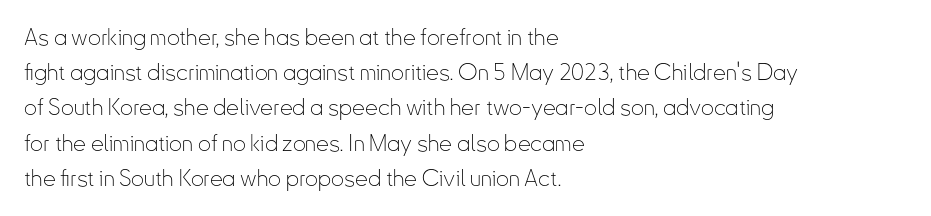
A typesetter would call this leading conventional body-copy spacing. Casual observation: everything's shoved over to the left. Counters stay open thanks to moderate or lighter strokes. The lettering stays uniformly vertical, giving the passage a roman look. No extra tracking has been applied to these lines. The gap between lines stays unmarked.
